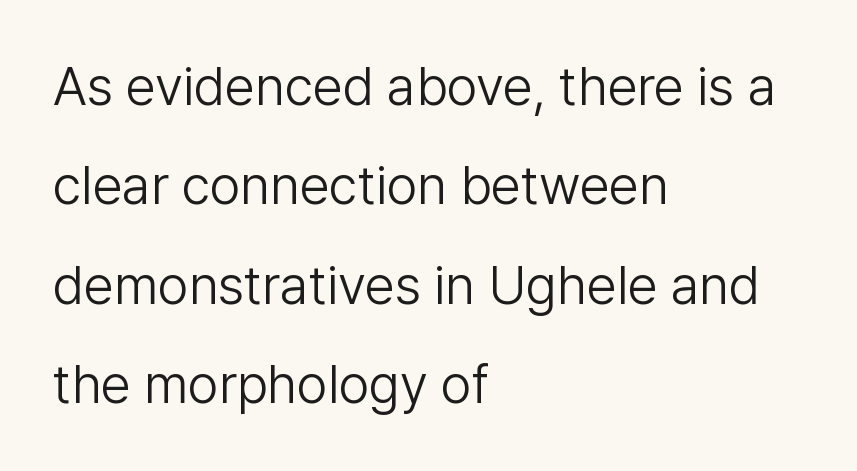
Q: Is the text bold? A: No.
Q: Is the text italic (slanted)? A: No, it is upright.
Q: Is the typeface a serif or a sans-serif typeface? A: Sans-serif.
Q: Is the text underlined? A: No.
Q: How is the paragraph aligned? A: Left-aligned.
Q: Is the spacing between letters normal or unusually wide? A: Normal.
Q: Width (condensed, normal, or wide)? A: Normal.
Q: Stroke contrast? A: Low.
Q: x-height? A: Medium.
Q: Monospaced? A: No.
